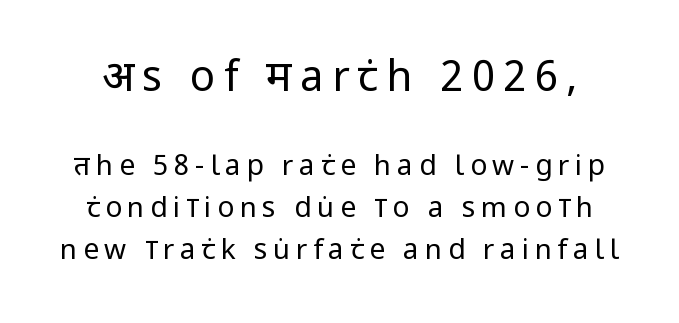
Block one is the big one; block two sits smaller underneath. Rows of type keep a routine distance in the vertical direction. The letters stand straight up with perfectly vertical stems. Spacing verdict: proportional, widths tailored to each character. Bare-footed words on every line.
